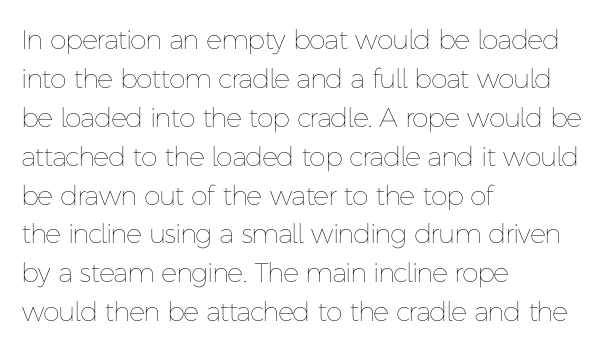
The image shows 27 px text type, upright; set left-aligned, normal line spacing (1.44x), normal letter spacing, not underlined.
